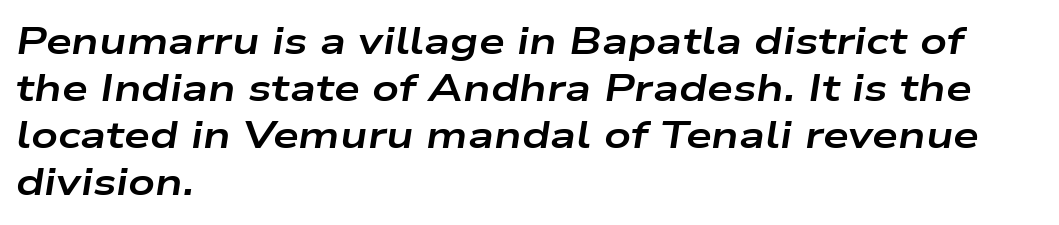
{"italic": "yes", "lean": "right", "slant_degrees": 9, "bold": "yes", "weight": "bold", "width": "wide", "stroke_contrast": "low", "x_height": "medium", "monospaced": "no", "underline": "no", "align": "left", "line_spacing": "normal", "line_spacing_ratio": 1.27, "letter_spacing": "normal", "letter_spacing_em": 0.0, "glyph_px": 37}
